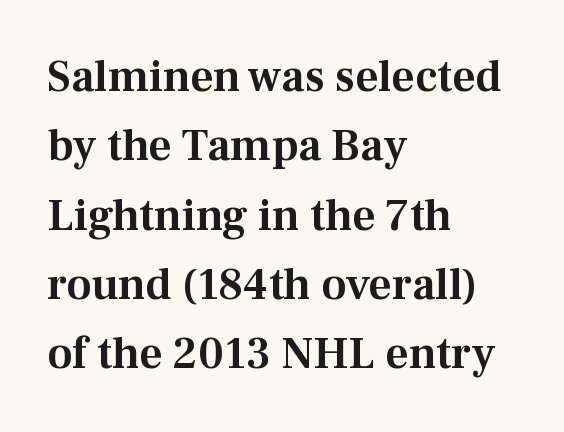
These lines sit exactly where default settings would place them. Old-style or modern, the face here clearly has serifs. Type without underlining. Unlike italic type, these characters show no tilt at all. The face used here is rendered with its standard letterfit.
